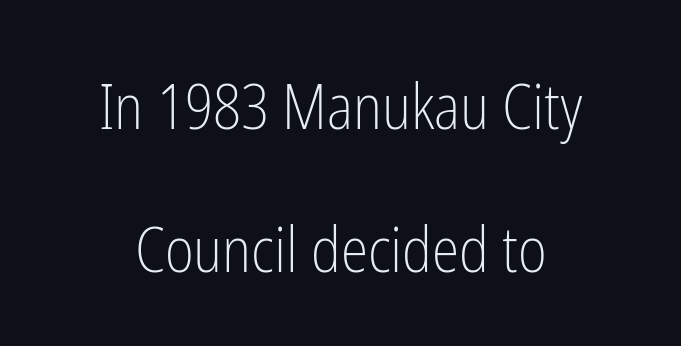
The image shows 62 px light, condensed sans-serif type, upright; set centered, loose line spacing (2.31x), normal letter spacing, not underlined; low stroke contrast and a medium x-height.
